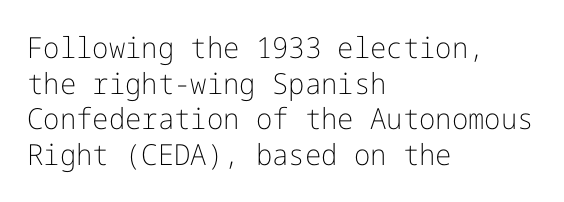
The image shows 29 px light sans-serif type, upright; set left-aligned, line spacing 1.23x, normal letter spacing, not underlined; low stroke contrast and a medium x-height.
